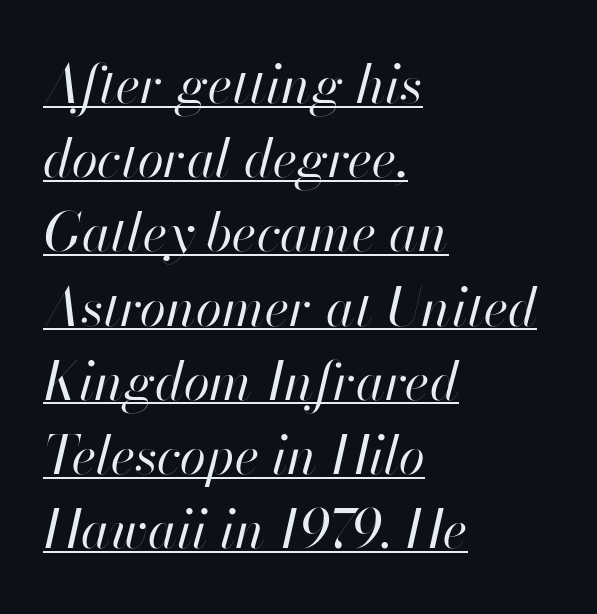
{"italic": "yes", "lean": "right", "slant_degrees": 13, "bold": "no", "weight": "regular", "width": "normal", "stroke_contrast": "high", "x_height": "small", "monospaced": "no", "underline": "yes", "align": "left", "line_spacing": "normal", "line_spacing_ratio": 1.4, "letter_spacing": "normal", "letter_spacing_em": 0.0, "glyph_px": 53}
